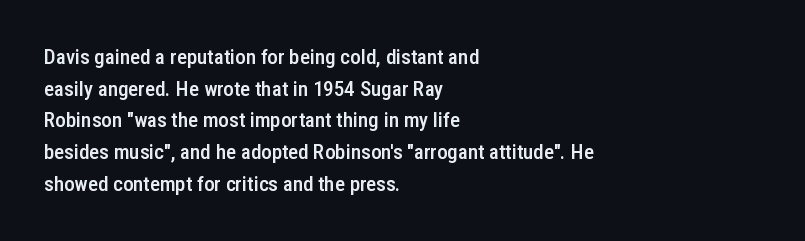
Q: Is the text bold? A: Semi-bold.
Q: Is the text italic (slanted)? A: No, it is upright.
Q: Is the text underlined? A: No.
Q: How is the paragraph aligned? A: Left-aligned.
Q: Is the spacing between letters normal or unusually wide? A: Normal.
Q: Is the spacing between lines tight, normal or loose? A: Normal.
